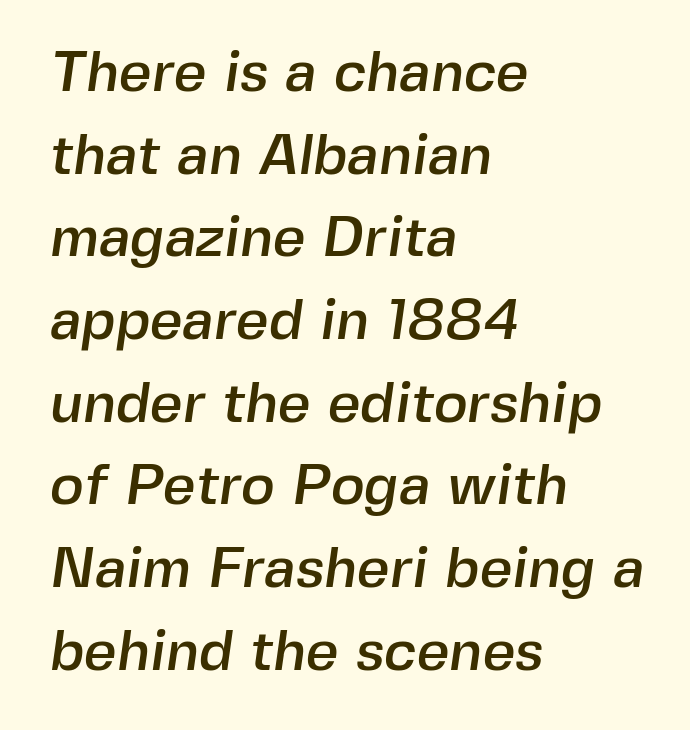
The image shows 57 px sans-serif type; set left-aligned, normal line spacing (1.45x), normal letter spacing, not underlined; a medium x-height.
